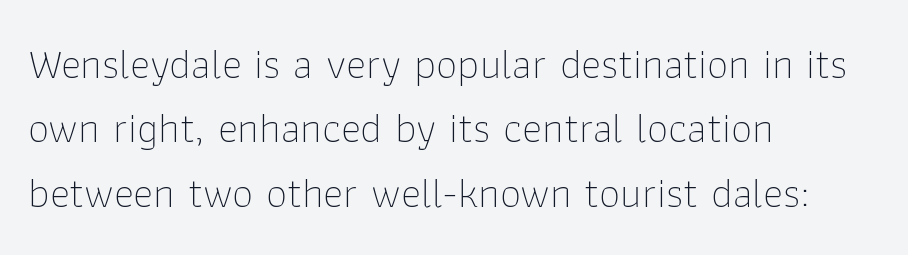
{"serif": "no", "italic": "no", "bold": "no", "weight": "thin", "width": "normal", "stroke_contrast": "low", "x_height": "medium", "monospaced": "no", "underline": "no", "align": "left", "line_spacing": "normal", "line_spacing_ratio": 1.5, "letter_spacing": "normal", "letter_spacing_em": 0.0, "glyph_px": 43}
